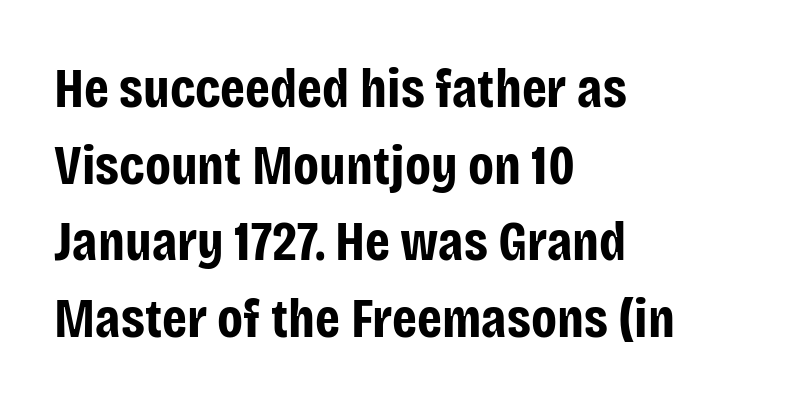
{"serif": "no", "italic": "no", "bold": "yes", "weight": "bold", "width": "condensed", "stroke_contrast": "low", "x_height": "large", "monospaced": "no", "underline": "no", "align": "left", "line_spacing": "normal", "line_spacing_ratio": 1.37, "letter_spacing": "normal", "letter_spacing_em": 0.0, "glyph_px": 56}
